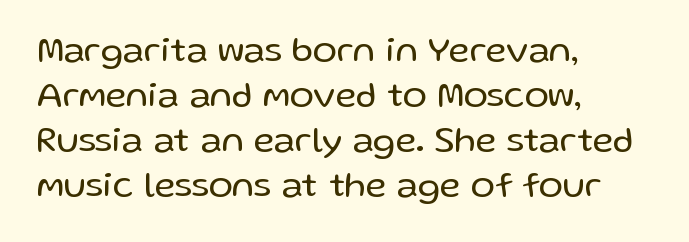
Q: Is the text bold? A: No.
Q: Is the text italic (slanted)? A: No, it is upright.
Q: Is the typeface a serif or a sans-serif typeface? A: Sans-serif.
Q: Is the text underlined? A: No.
Q: How is the paragraph aligned? A: Left-aligned.
Q: Is the spacing between letters normal or unusually wide? A: Normal.
Q: Is the spacing between lines tight, normal or loose? A: Normal.
Q: Width (condensed, normal, or wide)? A: Normal.
Q: Stroke contrast? A: Low.
Q: x-height? A: Medium.
Q: Monospaced? A: No.
